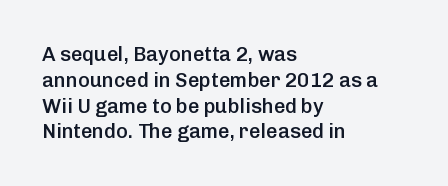
The image shows 20 px text type, upright; set left-aligned, normal line spacing (1.29x), normal letter spacing, not underlined.
